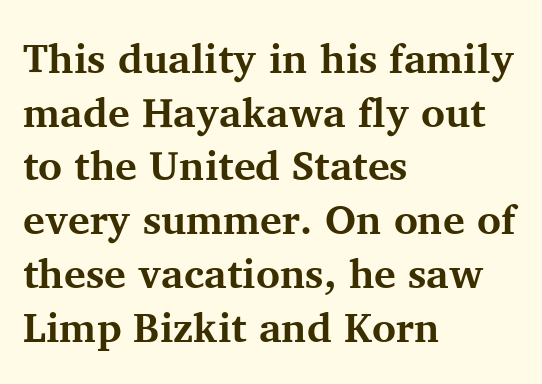
Q: Is the text bold? A: Yes.
Q: Is the text italic (slanted)? A: No, it is upright.
Q: Is the typeface a serif or a sans-serif typeface? A: Serif.
Q: Is the text underlined? A: No.
Q: How is the paragraph aligned? A: Left-aligned.
Q: Is the spacing between letters normal or unusually wide? A: Normal.
Q: Is the spacing between lines tight, normal or loose? A: Normal.
Q: Width (condensed, normal, or wide)? A: Normal.
Q: Stroke contrast? A: Medium.
Q: x-height? A: Medium.
Q: Monospaced? A: No.
